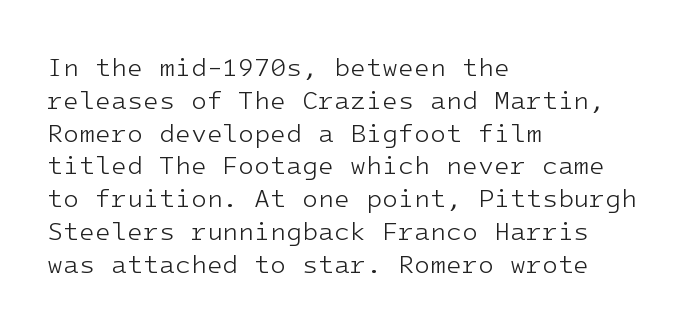
Q: Is the text bold? A: No.
Q: Is the text italic (slanted)? A: No, it is upright.
Q: Is the text underlined? A: No.
Q: How is the paragraph aligned? A: Left-aligned.
Q: Is the spacing between letters normal or unusually wide? A: Normal.
Q: Is the spacing between lines tight, normal or loose? A: Normal.
